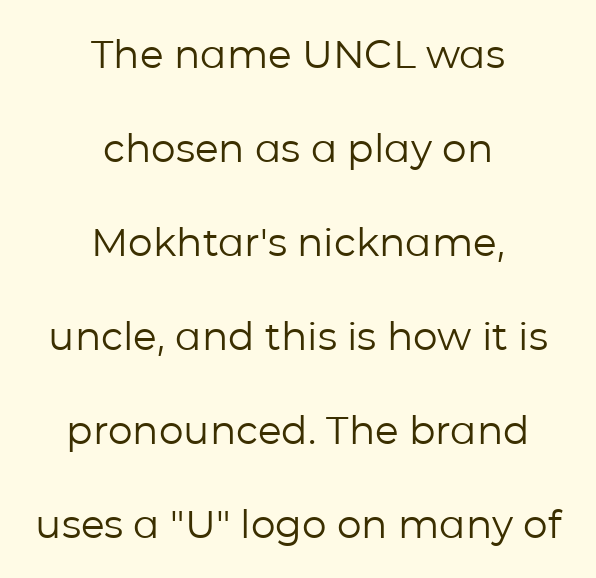
The image shows 39 px regular-weight sans-serif type, upright; set centered, loose line spacing (2.41x), normal letter spacing, not underlined; low stroke contrast and a medium x-height.
